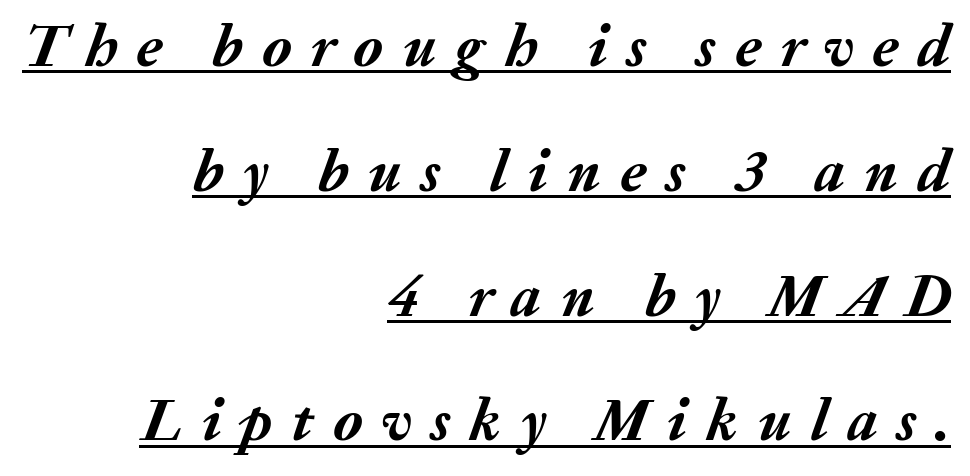
The block of text is sparse from top to bottom, with ample space between rows. Is there an underline? Yes — a line sits under the letters. Loose tracking; the words dissolve into strings of separated letters. It's the slanting kind of type. The face used here is proportionally spaced, like ordinary book or web type.
